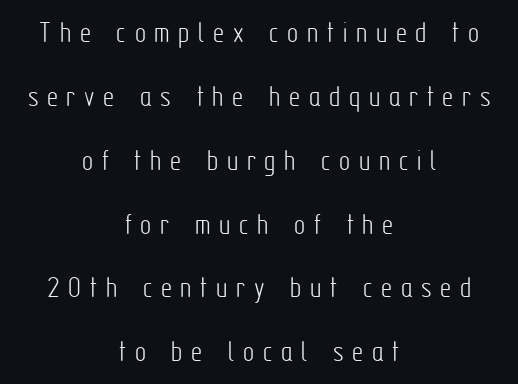
No letter is thick-stroked: the sample isn't bold. Lines of text with bare space underneath. The passage shown is typeset with a sans-serif family. The paragraph has two soft edges and a firm central axis.
